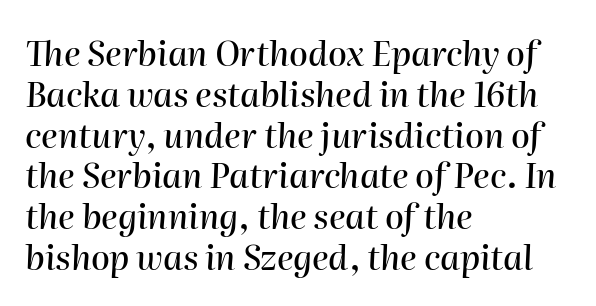
The image shows 34 px text type, italic (leaning right); set left-aligned, line spacing 1.2x, normal letter spacing, not underlined; high stroke contrast and a medium x-height.
